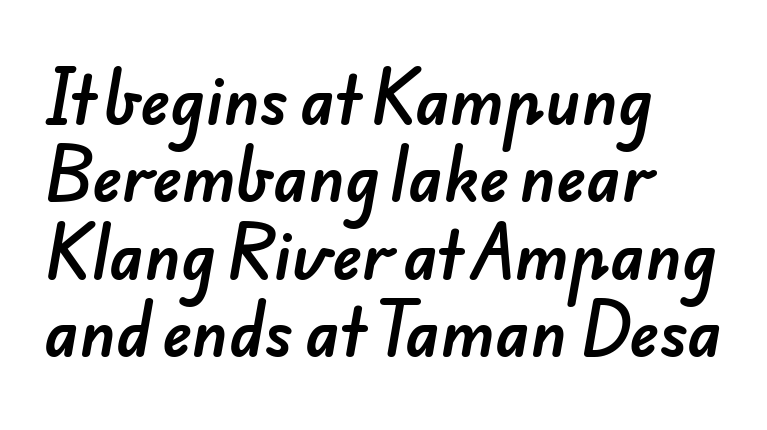
Q: Is the typeface a serif or a sans-serif typeface? A: Sans-serif.
Q: Is the text underlined? A: No.
Q: How is the paragraph aligned? A: Left-aligned.
Q: Is the spacing between letters normal or unusually wide? A: Normal.
Q: Width (condensed, normal, or wide)? A: Normal.
Q: Stroke contrast? A: Low.
Q: x-height? A: Small.
Q: Monospaced? A: No.
